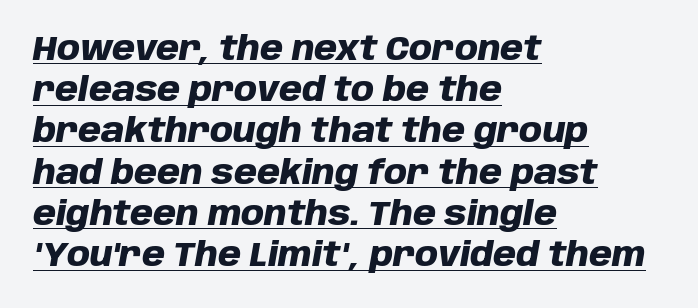
{"italic": "yes", "lean": "right", "slant_degrees": 10, "bold": "yes", "weight": "heavy", "width": "normal", "stroke_contrast": "low", "x_height": "large", "monospaced": "no", "underline": "yes", "align": "left", "line_spacing": "normal", "line_spacing_ratio": 1.25, "letter_spacing": "normal", "letter_spacing_em": 0.0, "glyph_px": 33}
